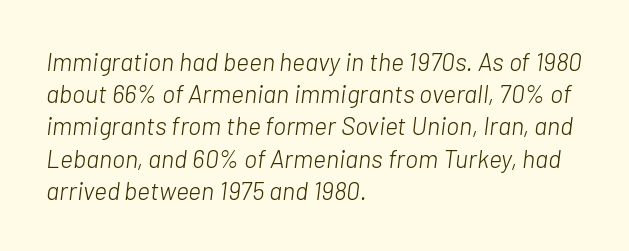
{"italic": "yes", "lean": "right", "slant_degrees": 7, "bold": "no", "underline": "no", "align": "left", "line_spacing": "normal", "line_spacing_ratio": 1.29, "letter_spacing": "normal", "letter_spacing_em": 0.0, "glyph_px": 25}
